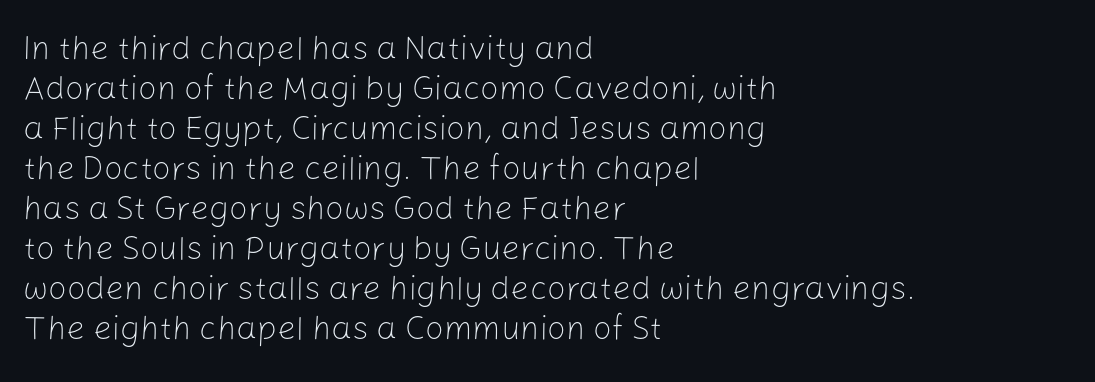
The image shows 33 px light sans-serif type, upright; set left-aligned, line spacing 1.21x, normal letter spacing, not underlined; low stroke contrast and a medium x-height.
